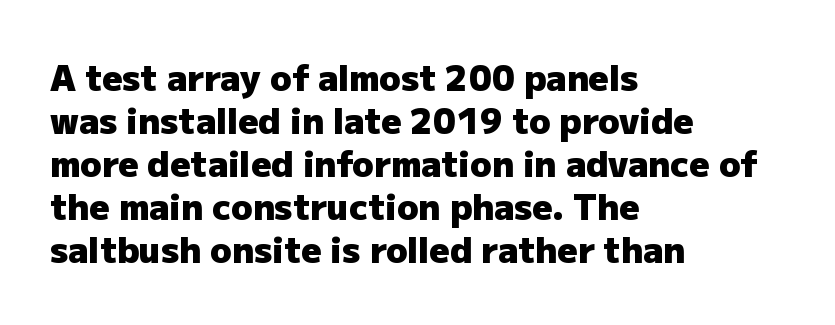
The image shows 35 px heavy sans-serif type, upright; set left-aligned, line spacing 1.23x, normal letter spacing, not underlined; low stroke contrast and a medium x-height.
